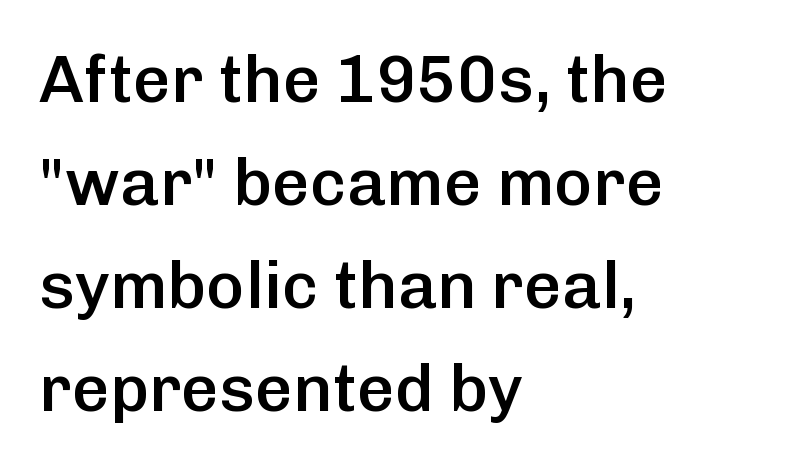
The image shows 66 px semibold sans-serif type, upright; set left-aligned, normal line spacing (1.56x), normal letter spacing, not underlined; low stroke contrast and a medium x-height.
